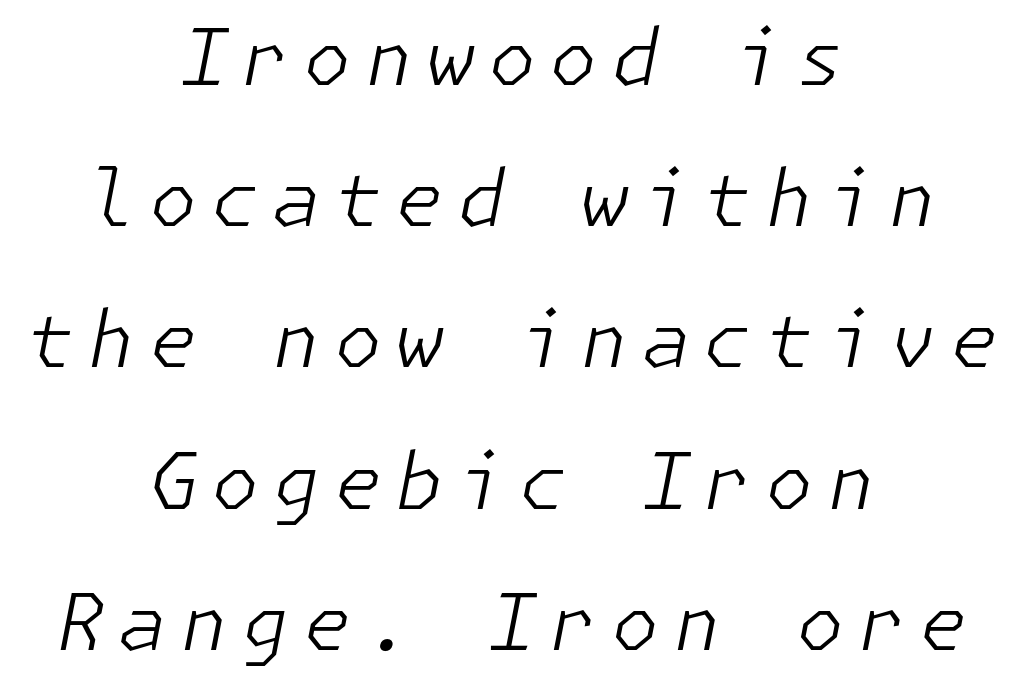
{"italic": "yes", "lean": "right", "slant_degrees": 11, "bold": "no", "weight": "light", "width": "normal", "stroke_contrast": "low", "x_height": "medium", "underline": "no", "align": "center", "line_spacing_ratio": 1.81, "glyph_px": 78}
